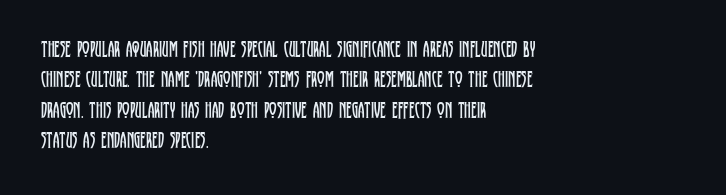
Q: Is the text bold? A: No.
Q: Is the text italic (slanted)? A: No, it is upright.
Q: Is the text underlined? A: No.
Q: How is the paragraph aligned? A: Left-aligned.
Q: Is the spacing between letters normal or unusually wide? A: Normal.
Q: Is the spacing between lines tight, normal or loose? A: Normal.
